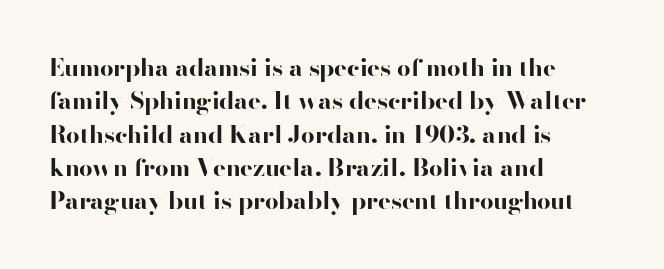
Q: Is the text bold? A: Yes.
Q: Is the text italic (slanted)? A: No, it is upright.
Q: Is the text underlined? A: No.
Q: How is the paragraph aligned? A: Left-aligned.
Q: Is the spacing between letters normal or unusually wide? A: Normal.
Q: Is the spacing between lines tight, normal or loose? A: Normal.
